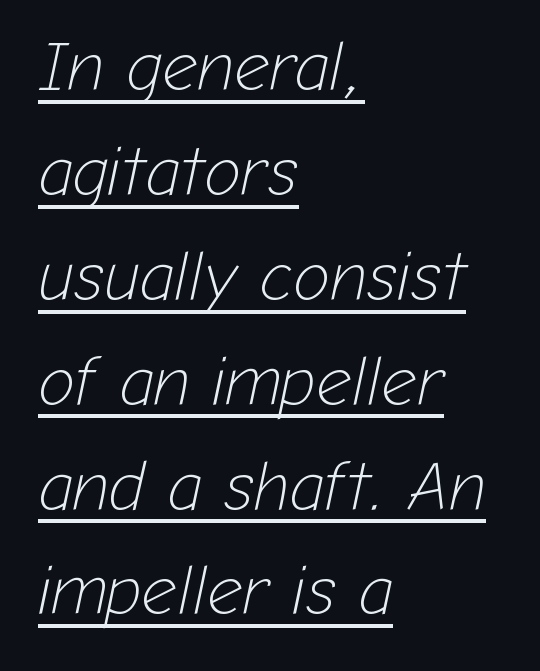
Character widths vary here, with narrow letters taking less room than wide ones. What decoration does the sample have? An underline. The letters sit at their default tracking, neither squeezed nor spread. The passage shown leans; its letterforms are oblique.
